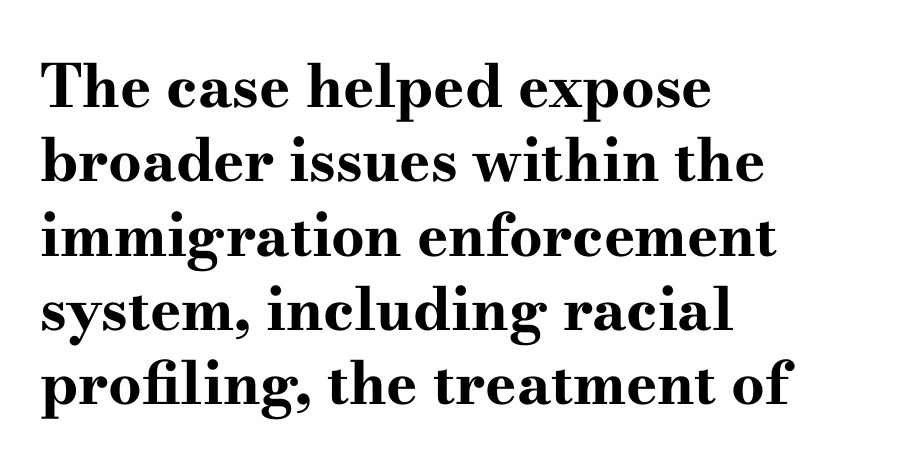
Glyph-to-glyph distance matches everyday printed text. Does the weight exceed regular? Yes, all the way to bold. The designer went with a serif here, giving each stem small feet. No italicization has been applied; the sample stays upright. Horizontal bands of white between lines are of average thickness.
